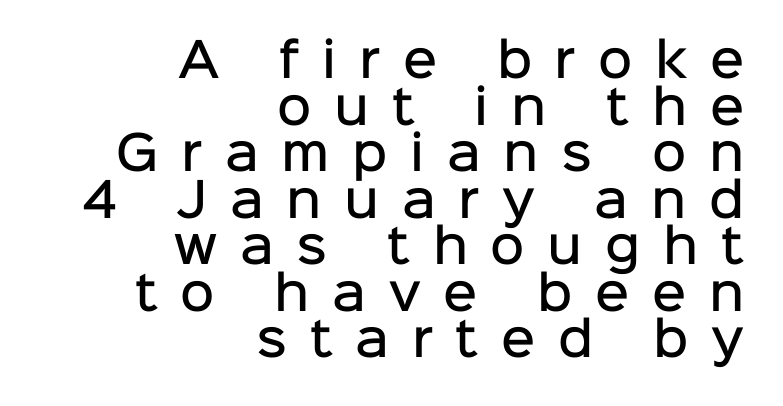
{"serif": "no", "italic": "no", "bold": "semi", "weight": "semibold", "width": "normal", "stroke_contrast": "low", "x_height": "medium", "monospaced": "no", "underline": "no", "align": "right", "line_spacing": "tight", "line_spacing_ratio": 0.99, "letter_spacing": "wide", "letter_spacing_em": 0.48, "glyph_px": 47}
